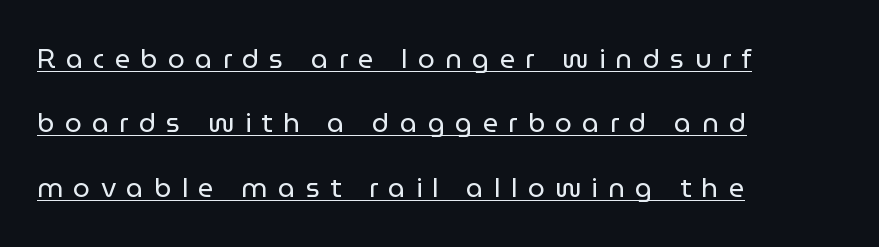
{"italic": "no", "bold": "no", "underline": "yes", "align": "left", "line_spacing": "loose", "line_spacing_ratio": 2.38, "letter_spacing": "wide", "letter_spacing_em": 0.38, "glyph_px": 27}
